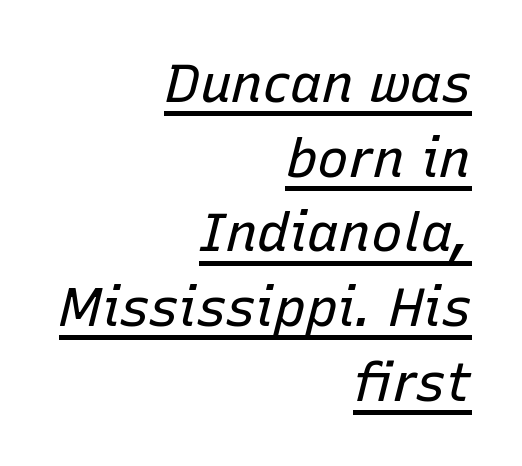
{"italic": "yes", "lean": "right", "slant_degrees": 15, "bold": "no", "weight": "regular", "width": "normal", "stroke_contrast": "low", "x_height": "medium", "monospaced": "no", "underline": "yes", "align": "right", "line_spacing": "normal", "line_spacing_ratio": 1.41, "letter_spacing": "normal", "letter_spacing_em": 0.0, "glyph_px": 53}
